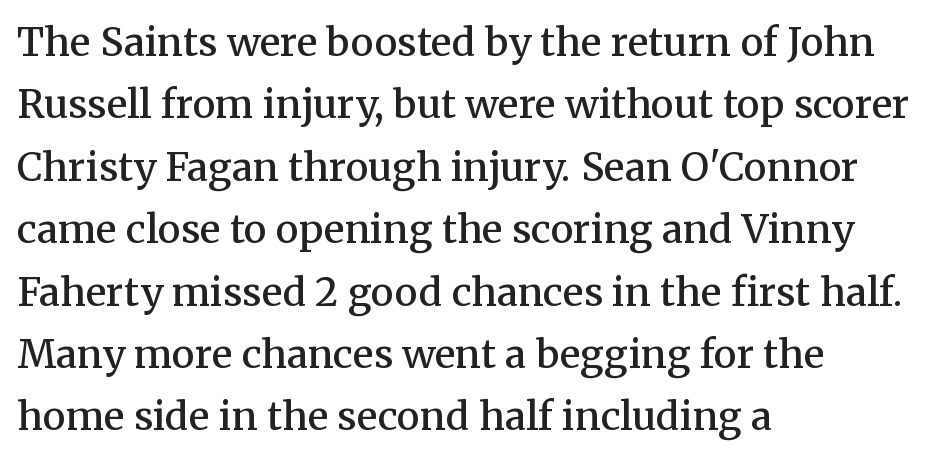
The image shows 39 px semibold serif type, upright; set left-aligned, normal line spacing (1.6x), normal letter spacing, not underlined; medium stroke contrast and a medium x-height.
